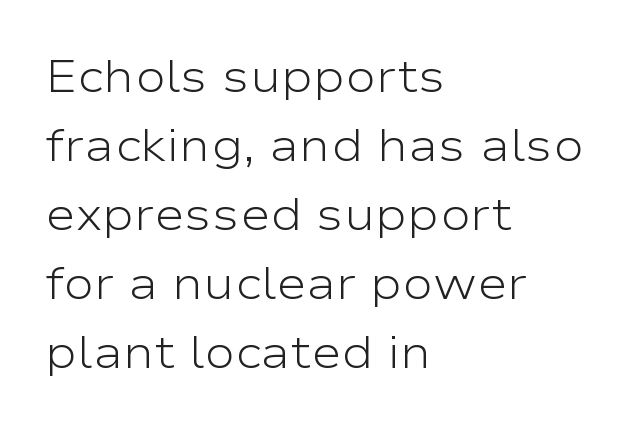
In terms of posture, this sample is upright. The zone under the glyphs is completely vacant. Horizontal bands of white between lines are of average thickness. The tracking reads as untouched default to a designer's eye.
